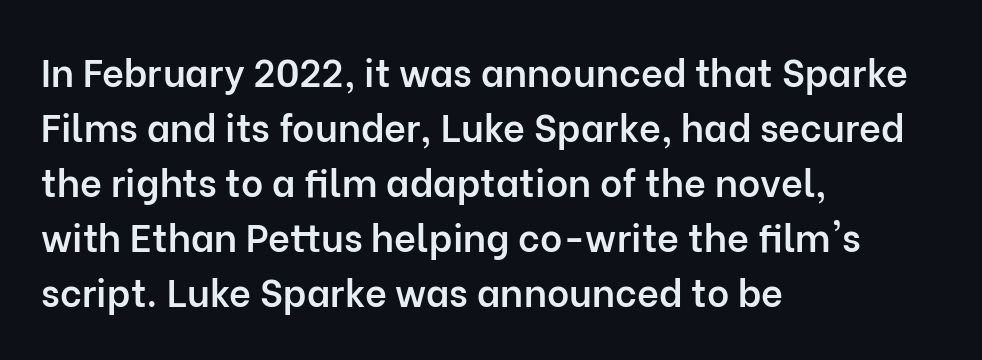
The image shows 38 px semibold sans-serif type, upright; set left-aligned, normal line spacing (1.45x), normal letter spacing, not underlined; low stroke contrast and a medium x-height.
